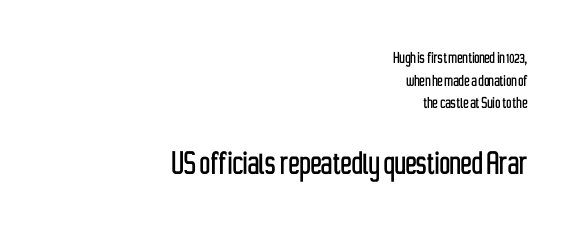
The image shows 37 px condensed sans-serif type, upright; set right-aligned, normal line spacing (1.26x), normal letter spacing, not underlined; the second (bottom) block is 2.06x larger; low stroke contrast and a medium x-height.
